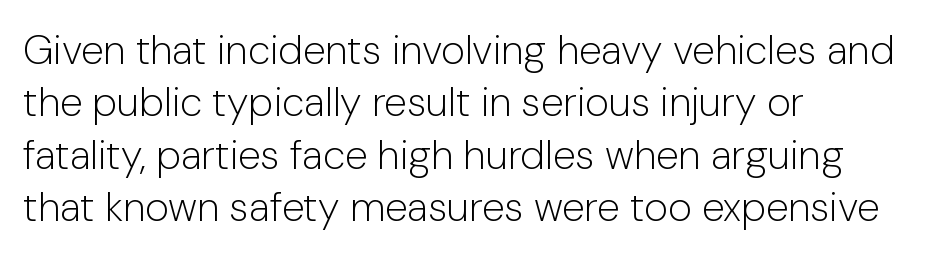
Tracking here is standard; glyphs follow each other at the usual distance. Plain, unruled lines of type. A normal amount of white space separates one row of letters from the next. If you drew a ruler down the left edge, every line would touch it.
